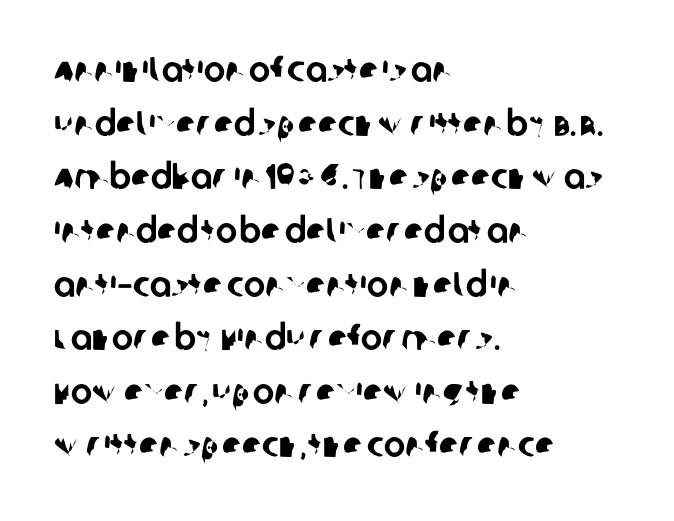
{"serif": "no", "width": "normal", "stroke_contrast": "low", "x_height": "large", "monospaced": "no", "underline": "no", "align": "left", "line_spacing": "normal", "line_spacing_ratio": 1.49, "letter_spacing": "normal", "letter_spacing_em": 0.0, "glyph_px": 36}
